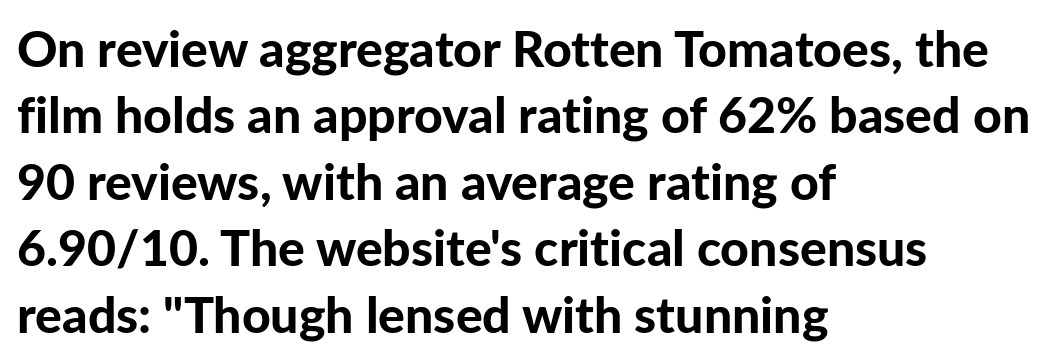
In terms of letterform style, serifs are entirely absent. The area under the type is left untouched. Rendered with straight, roman letterforms. Spacing verdict: proportional, widths tailored to each character. All the whitespace from short lines collects on the right. Nobody touched the tracking dial on this one.
